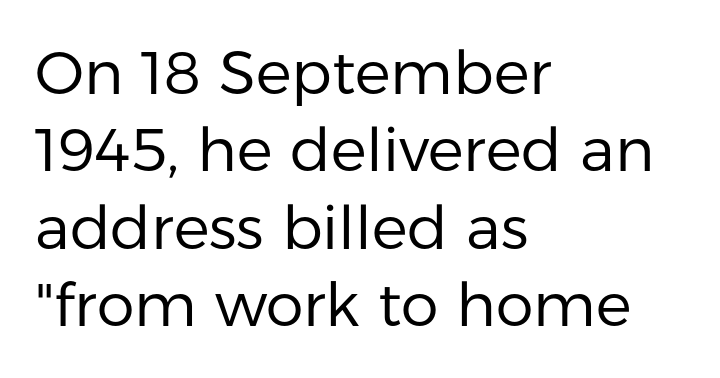
{"serif": "no", "italic": "no", "bold": "no", "weight": "regular", "width": "normal", "stroke_contrast": "low", "x_height": "medium", "monospaced": "no", "underline": "no", "align": "left", "line_spacing": "normal", "line_spacing_ratio": 1.29, "letter_spacing": "normal", "letter_spacing_em": 0.0, "glyph_px": 60}
